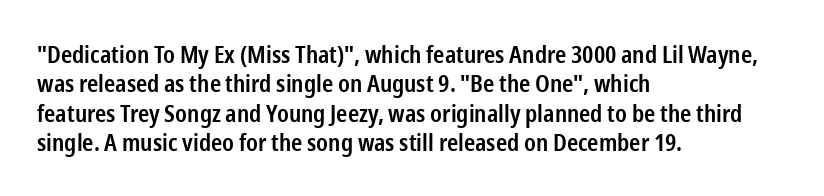
The image shows 24 px text type, upright; set left-aligned, line spacing 1.22x, normal letter spacing, not underlined.
